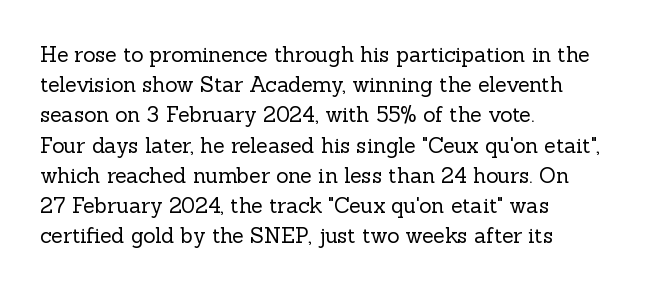
Q: Is the text bold? A: No.
Q: Is the text italic (slanted)? A: No, it is upright.
Q: Is the text underlined? A: No.
Q: How is the paragraph aligned? A: Left-aligned.
Q: Is the spacing between letters normal or unusually wide? A: Normal.
Q: Is the spacing between lines tight, normal or loose? A: Normal.
